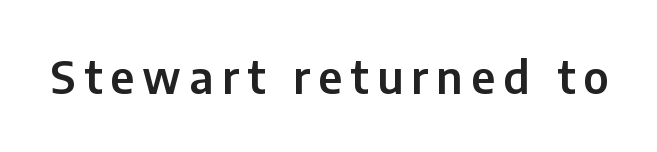
{"serif": "no", "italic": "no", "width": "normal", "stroke_contrast": "low", "x_height": "medium", "monospaced": "no", "underline": "no", "glyph_px": 44}
